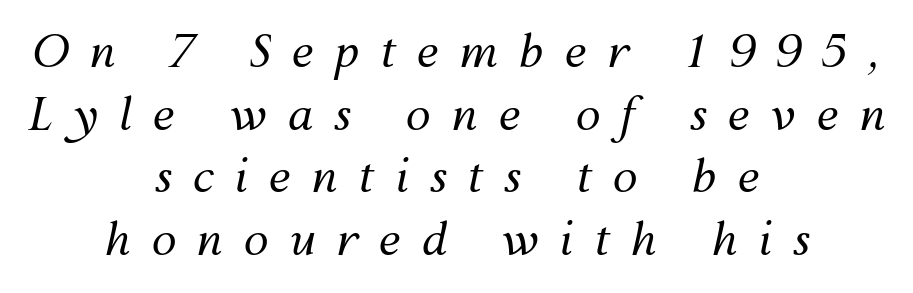
The image shows 45 px regular-weight type, italic (leaning right); set centered, normal line spacing (1.39x), unusually wide letter spacing (+0.46 em), not underlined; medium stroke contrast and a medium x-height.
